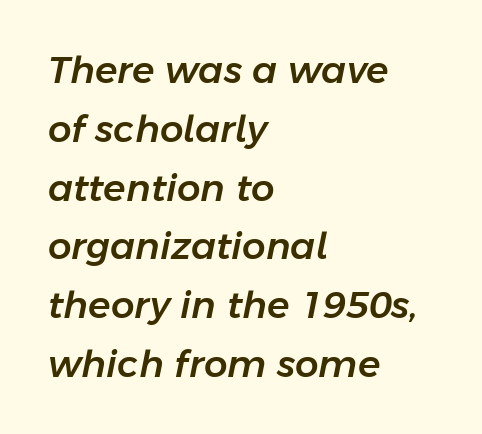
{"italic": "yes", "lean": "right", "slant_degrees": 11, "width": "normal", "stroke_contrast": "low", "x_height": "medium", "monospaced": "no", "underline": "no", "align": "left", "line_spacing": "normal", "line_spacing_ratio": 1.59, "letter_spacing": "normal", "letter_spacing_em": 0.0, "glyph_px": 37}
